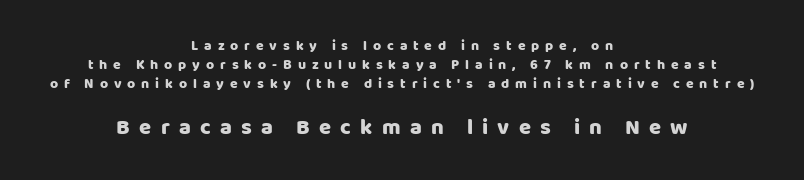
A student would call this center alignment; a typographer would say set centered. Quick note: underline off. Rows of type keep a routine distance in the vertical direction. Observe the wide spacing: letters keep a clear distance from each other.
